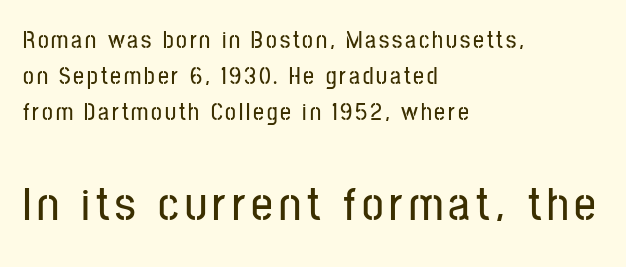
The image shows 48 px condensed sans-serif type, upright; set left-aligned, normal line spacing (1.51x), not underlined; the second (bottom) block is 2.0x larger; low stroke contrast and a medium x-height.
